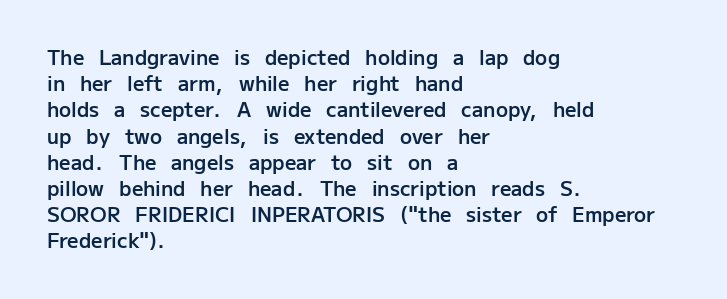
Q: Is the text bold? A: Semi-bold.
Q: Is the text italic (slanted)? A: No, it is upright.
Q: Is the text underlined? A: No.
Q: How is the paragraph aligned? A: Left-aligned.
Q: Is the spacing between letters normal or unusually wide? A: Normal.
Q: Is the spacing between lines tight, normal or loose? A: Normal.
